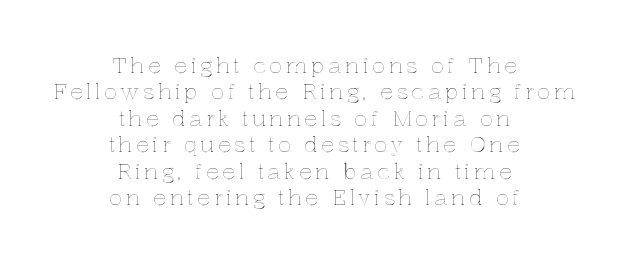
The paragraph has two soft edges and a firm central axis. Underlining? Definitely not there. A typesetter would mark this as roman, not italic.
